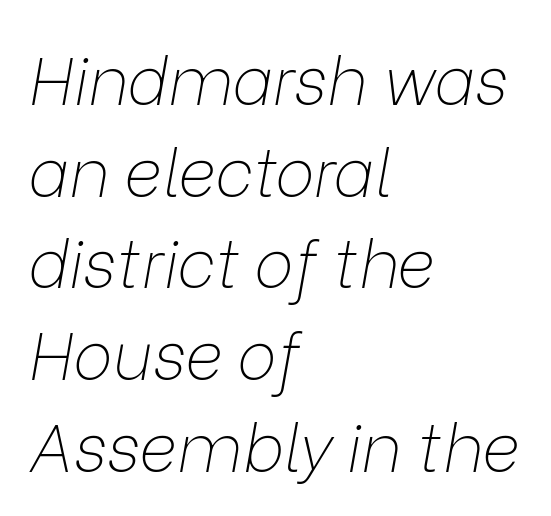
Stroke mass is kept to a normal reading level or below. Here the glyphs are tracked normally, forming tight word shapes. This rendering uses left alignment, leaving the right contour irregular. Students, observe: this is what conventionally led text looks like. Quick note: underline off. Character widths vary here, with narrow letters taking less room than wide ones.
